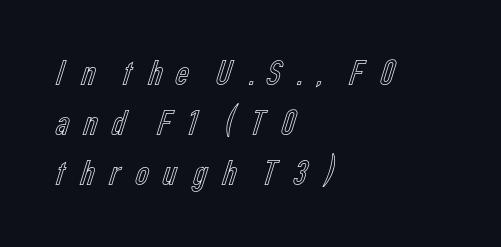
The image shows 38 px condensed type; set left-aligned, normal line spacing (1.31x), unusually wide letter spacing (+0.27 em), not underlined; a medium x-height.
